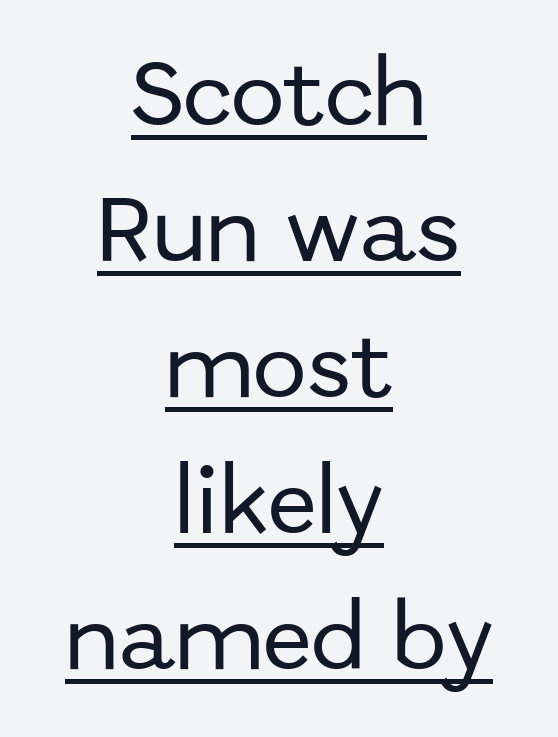
This sample uses plain, unmodified letter spacing. Ordinary non-slanted type is in use. Think of a printed novel: that variable character pitch is what you see here. This sample is center-justified, so both line endings float freely.
